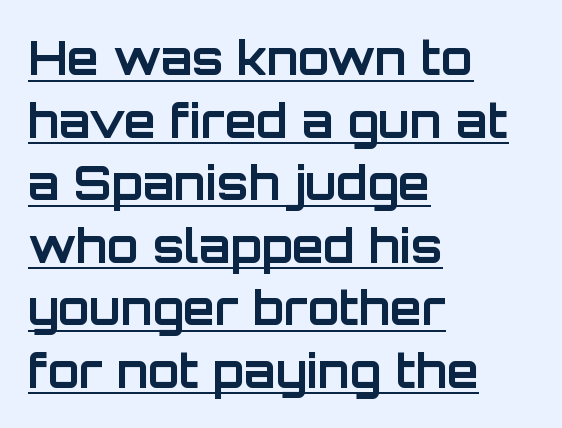
Underlined type. Spacing between characters is what you'd get straight out of the box. The glyphs have the mass of a bold cut. Vertical strokes here are truly vertical. Rows of type keep a routine distance in the vertical direction. Type style note: lacks serifs.
